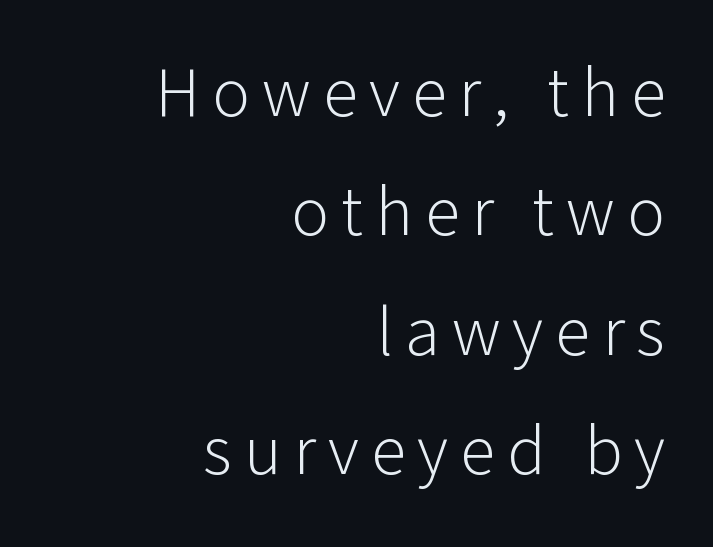
A roman cut, with each character standing at attention. Is this a sans? Yes — the strokes have no serifs. Descenders hang freely into open space. This sample has the flowing, uneven cadence of proportional lettering. Regular leading. The letters look calm and open, with moderate or lighter stems.
